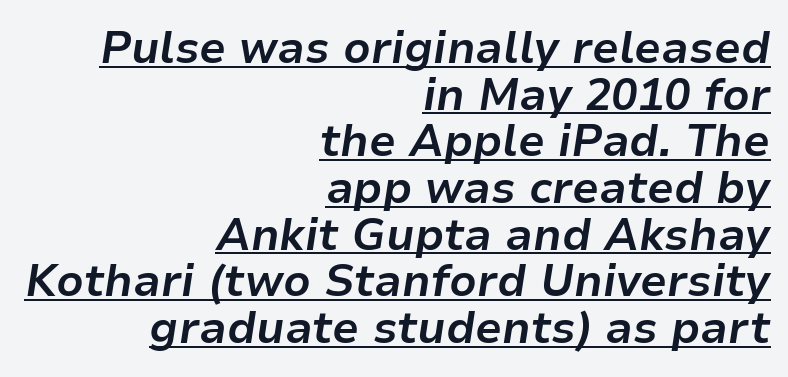
{"italic": "yes", "lean": "right", "slant_degrees": 9, "bold": "yes", "weight": "bold", "width": "normal", "stroke_contrast": "low", "x_height": "medium", "monospaced": "no", "underline": "yes", "align": "right", "line_spacing": "tight", "line_spacing_ratio": 1.06, "letter_spacing": "normal", "letter_spacing_em": 0.0, "glyph_px": 44}
